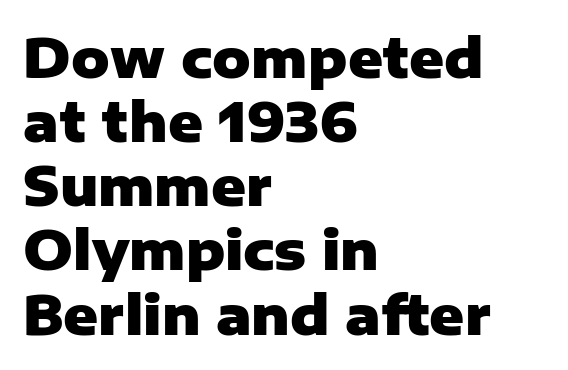
{"serif": "no", "italic": "no", "bold": "yes", "weight": "heavy", "width": "normal", "stroke_contrast": "low", "x_height": "medium", "monospaced": "no", "underline": "no", "align": "left", "line_spacing_ratio": 1.21, "letter_spacing": "normal", "letter_spacing_em": 0.0, "glyph_px": 53}
